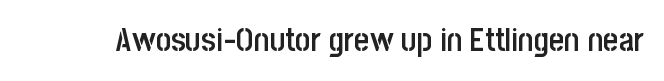
Q: Is the text bold? A: Semi-bold.
Q: Is the text italic (slanted)? A: No, it is upright.
Q: Is the typeface a serif or a sans-serif typeface? A: Sans-serif.
Q: Is the text underlined? A: No.
Q: Is the spacing between letters normal or unusually wide? A: Normal.
Q: Width (condensed, normal, or wide)? A: Condensed.
Q: Stroke contrast? A: Low.
Q: x-height? A: Large.
Q: Monospaced? A: No.
